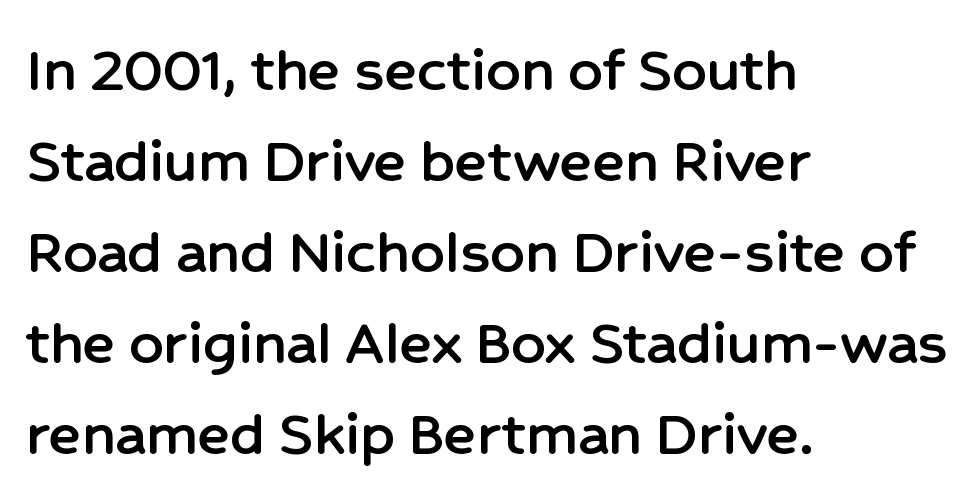
{"serif": "no", "italic": "no", "width": "normal", "stroke_contrast": "low", "x_height": "medium", "monospaced": "no", "underline": "no", "align": "left", "line_spacing": "normal", "line_spacing_ratio": 1.36, "letter_spacing": "normal", "letter_spacing_em": 0.0, "glyph_px": 67}
